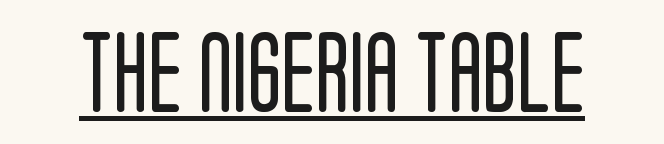
The image shows 80 px regular-weight, condensed sans-serif type, upright; set normal letter spacing, underlined; low stroke contrast and a large x-height.
